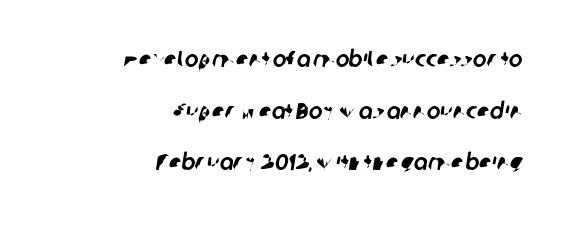
The image shows 23 px text type; set right-aligned, loose line spacing (2.24x), normal letter spacing, not underlined.
